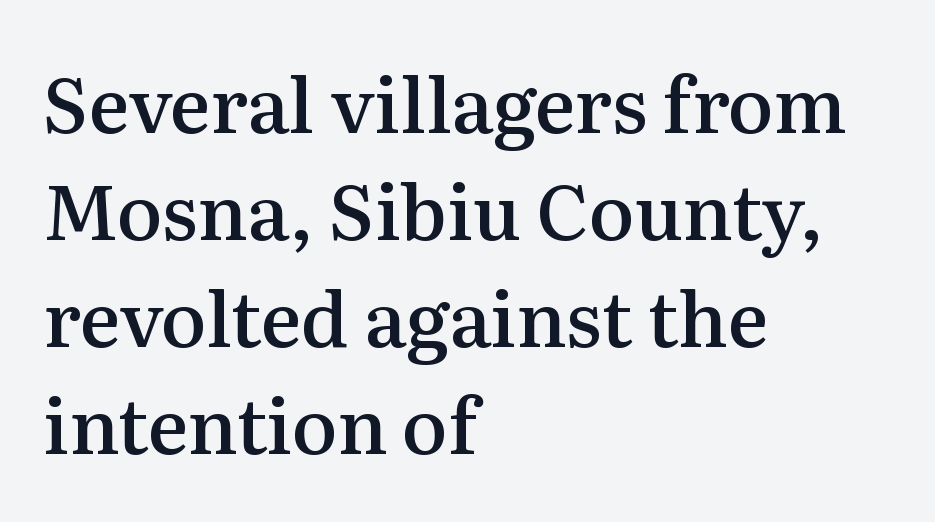
{"serif": "yes", "italic": "no", "bold": "semi", "weight": "semibold", "width": "normal", "stroke_contrast": "medium", "x_height": "medium", "monospaced": "no", "underline": "no", "align": "left", "line_spacing": "normal", "line_spacing_ratio": 1.41, "letter_spacing": "normal", "letter_spacing_em": 0.0, "glyph_px": 76}
